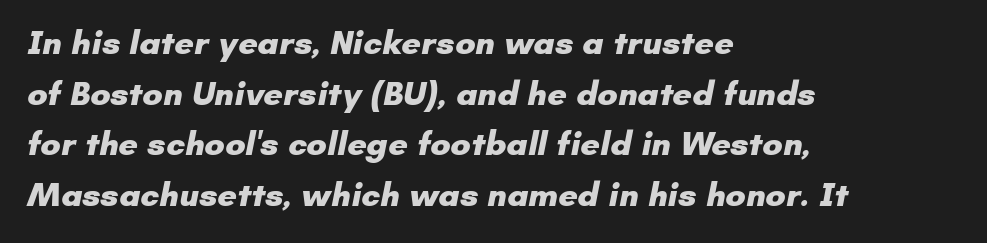
The image shows 34 px heavy sans-serif type; set left-aligned, normal line spacing (1.49x), normal letter spacing, not underlined; low stroke contrast and a small x-height.
